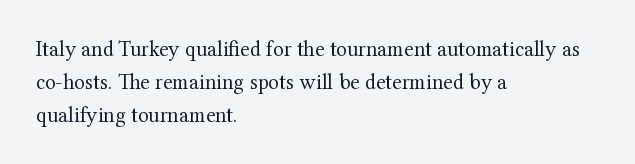
In terms of leading, this rendering sits right in the middle. Quick note: not italic, upright. Stems here are at most as thick as an everyday book face. Letter spacing: default.
